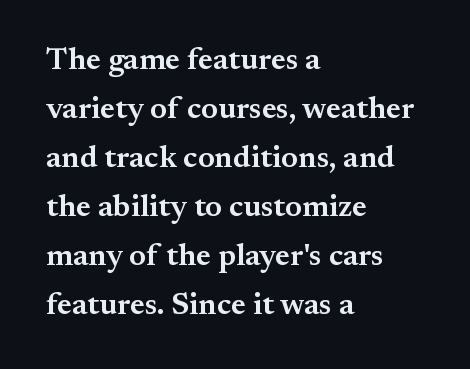
Is this a fixed-width face? No — the glyphs have proportional, varying widths. I'd call this a serif setting — the letters wear small feet. Vertically, the passage feels balanced, rows spaced as you'd expect. The text block is weighted toward the left margin, trailing off unevenly rightward.
